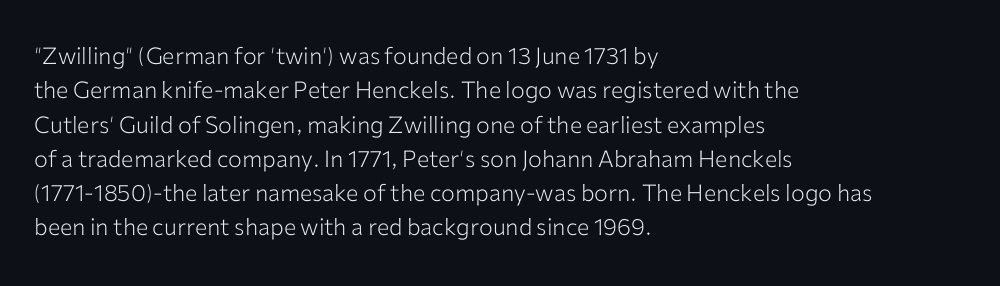
The image shows 23 px text type, upright; set left-aligned, normal line spacing (1.49x), normal letter spacing, not underlined.
